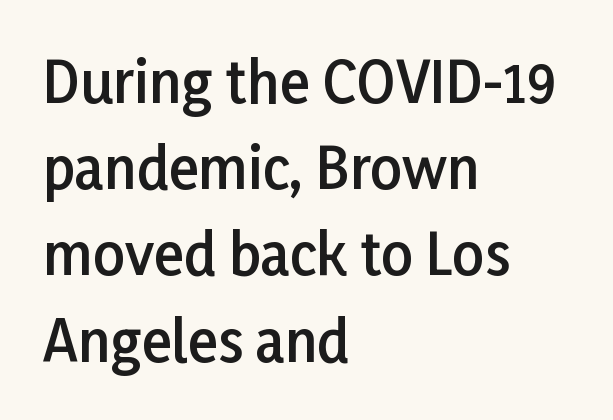
{"serif": "no", "italic": "no", "bold": "semi", "weight": "semibold", "width": "normal", "stroke_contrast": "low", "x_height": "medium", "monospaced": "no", "underline": "no", "align": "left", "line_spacing": "normal", "line_spacing_ratio": 1.54, "letter_spacing": "normal", "letter_spacing_em": 0.0, "glyph_px": 56}
